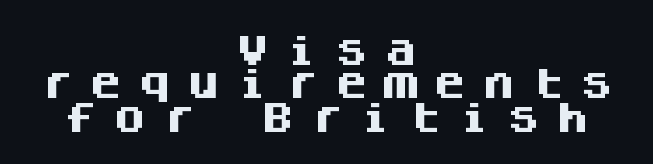
Q: Is the text bold? A: Yes.
Q: Is the text italic (slanted)? A: No, it is upright.
Q: Is the typeface a serif or a sans-serif typeface? A: Sans-serif.
Q: Is the text underlined? A: No.
Q: How is the paragraph aligned? A: Centered.
Q: Is the spacing between letters normal or unusually wide? A: Unusually wide.
Q: Is the spacing between lines tight, normal or loose? A: Tight.
Q: Width (condensed, normal, or wide)? A: Normal.
Q: Stroke contrast? A: Medium.
Q: x-height? A: Large.
Q: Monospaced? A: Yes.
